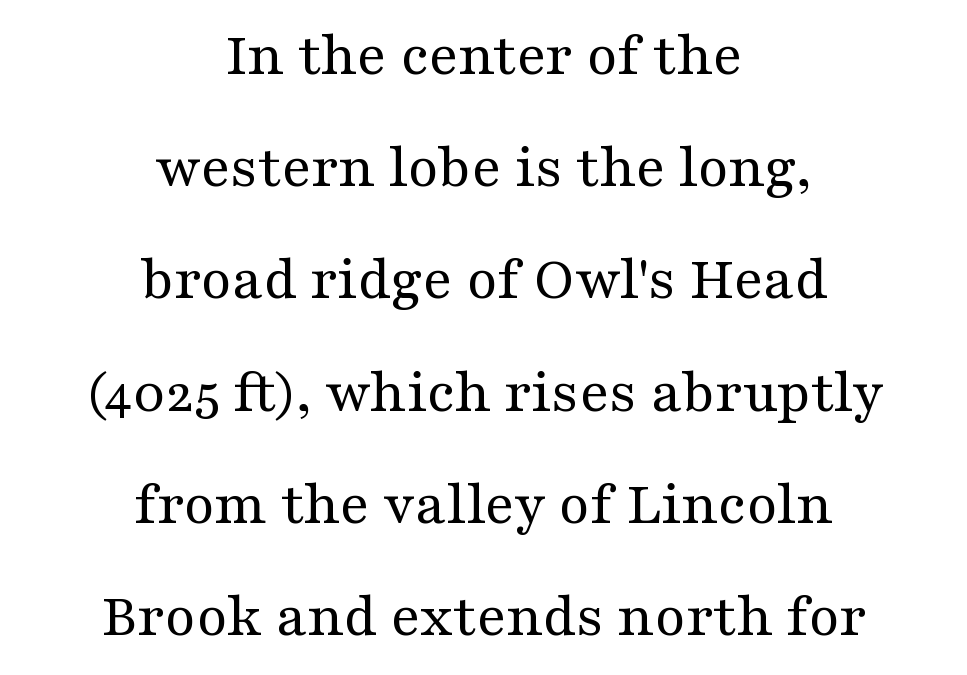
{"serif": "yes", "italic": "no", "bold": "no", "weight": "regular", "width": "wide", "stroke_contrast": "medium", "x_height": "medium", "monospaced": "no", "underline": "no", "align": "center", "line_spacing_ratio": 1.81, "letter_spacing": "normal", "letter_spacing_em": 0.0, "glyph_px": 62}
